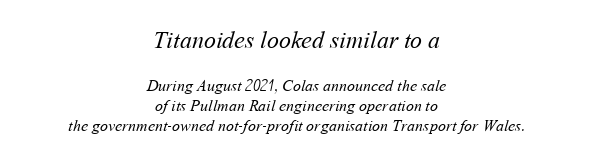
Look at the tracking — it's just the regular setting, nothing added. Unmarked baselines from the first word to the last. These glyphs show unthickened strokes, regular width or finer. This block has exactly the height ordinary leading produces. This rendering uses center alignment, leaving both contours irregular but symmetric. The designer gave the opening block more size than the closing block.
